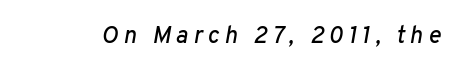
Q: Is the text italic (slanted)? A: Yes, it leans right by about 10 degrees.
Q: Is the text underlined? A: No.
Q: Is the spacing between letters normal or unusually wide? A: Unusually wide.
